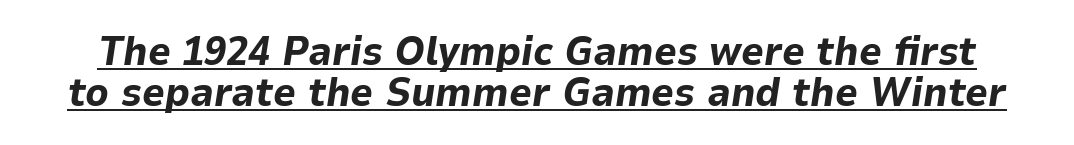
The image shows 40 px bold type, italic (leaning right); set tight line spacing (1.02x), normal letter spacing, underlined; low stroke contrast and a medium x-height.
